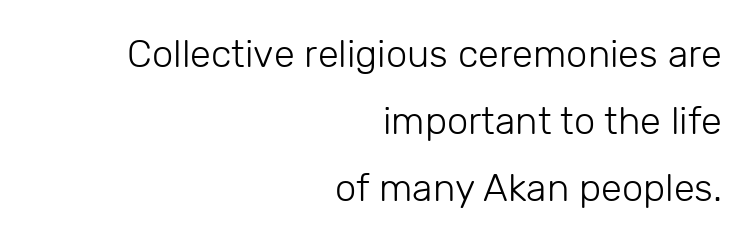
On a weight scale, this lands at 450 or below. Unlike italic type, these characters show no tilt at all. Grotesque or geometric, the face here clearly has no serifs. The specimen omits any rule beneath the text block's lines. In CSS terms this would be text-align: right.
